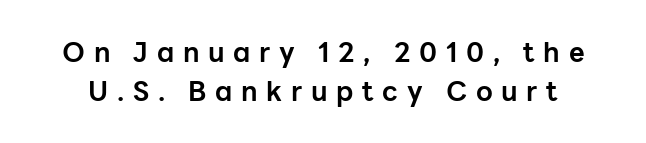
The image shows 27 px bold type, upright; set normal line spacing (1.45x), unusually wide letter spacing (+0.32 em), not underlined.
